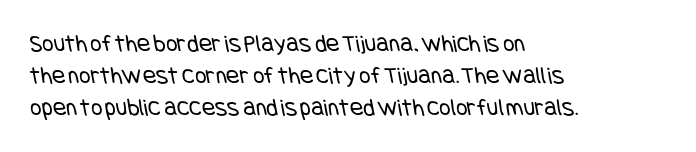
{"bold": "no", "underline": "no", "align": "left", "line_spacing": "normal", "line_spacing_ratio": 1.29, "letter_spacing": "normal", "letter_spacing_em": 0.0, "glyph_px": 25}
